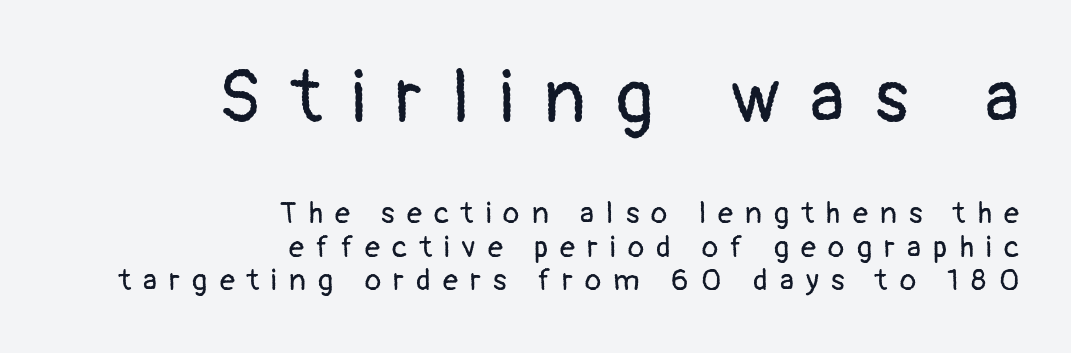
Large over small — that's the arrangement of the two blocks here. Descenders hang freely into open space. Note the varied advance widths — an 'i' is clearly narrower than an 'm'. A typesetter would call this heavily tracked-out type. The lettering holds an erect, upright posture throughout.
